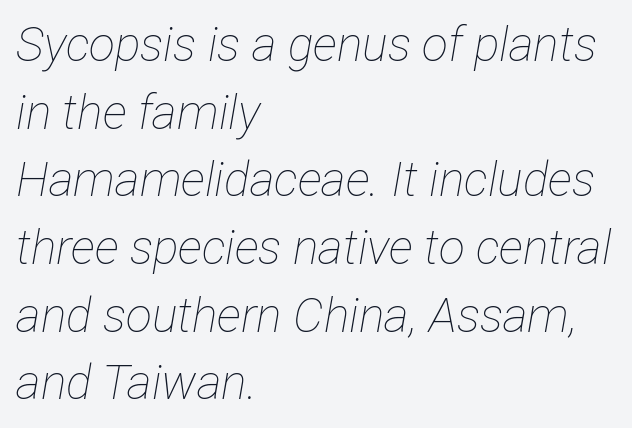
{"italic": "yes", "lean": "right", "slant_degrees": 12, "bold": "no", "weight": "thin", "width": "condensed", "stroke_contrast": "low", "x_height": "medium", "monospaced": "no", "underline": "no", "align": "left", "line_spacing": "normal", "line_spacing_ratio": 1.41, "letter_spacing": "normal", "letter_spacing_em": 0.0, "glyph_px": 48}
